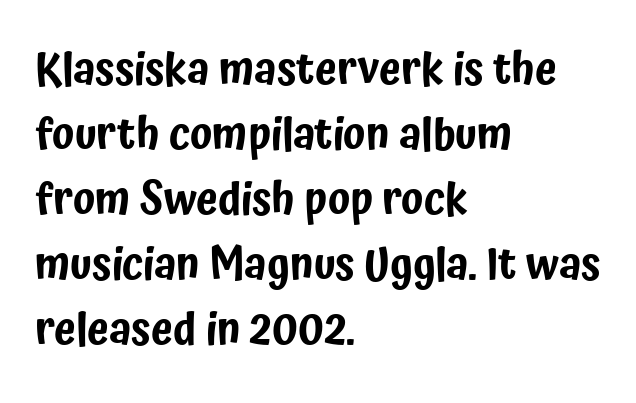
{"serif": "no", "italic": "no", "width": "condensed", "stroke_contrast": "low", "x_height": "medium", "monospaced": "no", "underline": "no", "align": "left", "line_spacing": "normal", "line_spacing_ratio": 1.48, "letter_spacing": "normal", "letter_spacing_em": 0.0, "glyph_px": 44}
